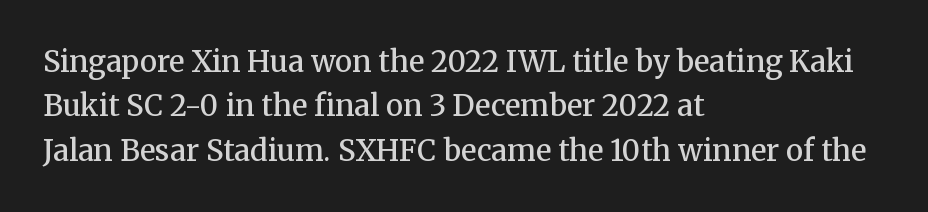
{"serif": "yes", "italic": "no", "bold": "semi", "weight": "semibold", "width": "normal", "stroke_contrast": "medium", "x_height": "medium", "monospaced": "no", "underline": "no", "align": "left", "line_spacing": "normal", "line_spacing_ratio": 1.53, "letter_spacing": "normal", "letter_spacing_em": 0.0, "glyph_px": 29}
